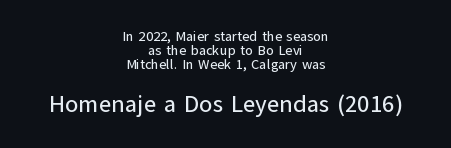
Nothing unusual about the tracking: characters are spaced as the font intends. This is the regular roman posture of the typeface. No word sits above an underline. Very little white space separates one row of letters from the next.
